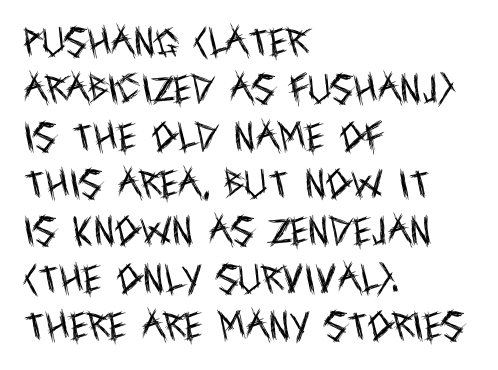
Q: Is the text bold? A: No.
Q: Is the text italic (slanted)? A: No, it is upright.
Q: Is the typeface a serif or a sans-serif typeface? A: Sans-serif.
Q: Is the text underlined? A: No.
Q: How is the paragraph aligned? A: Left-aligned.
Q: Is the spacing between letters normal or unusually wide? A: Normal.
Q: Is the spacing between lines tight, normal or loose? A: Normal.
Q: Width (condensed, normal, or wide)? A: Condensed.
Q: x-height? A: Large.
Q: Monospaced? A: No.
